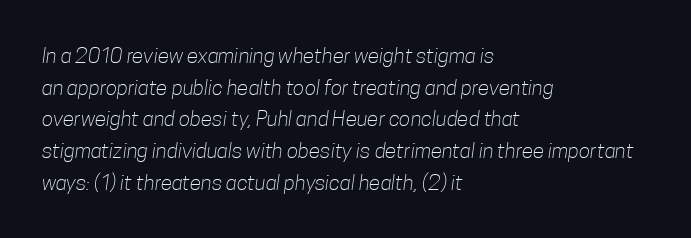
{"bold": "no", "underline": "no", "align": "left", "line_spacing": "normal", "line_spacing_ratio": 1.51, "letter_spacing": "normal", "letter_spacing_em": 0.0, "glyph_px": 21}
